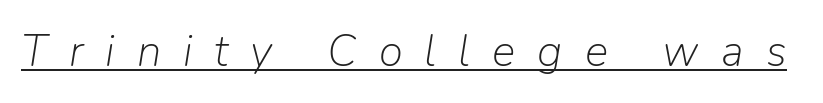
The image shows 44 px light type, italic (leaning right); set unusually wide letter spacing (+0.5 em), underlined; low stroke contrast and a medium x-height.
